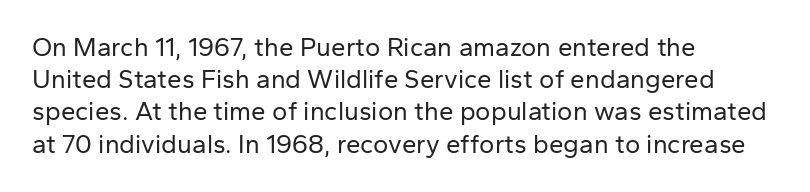
{"italic": "no", "bold": "no", "underline": "no", "align": "left", "line_spacing_ratio": 1.24, "letter_spacing": "normal", "letter_spacing_em": 0.0, "glyph_px": 26}
